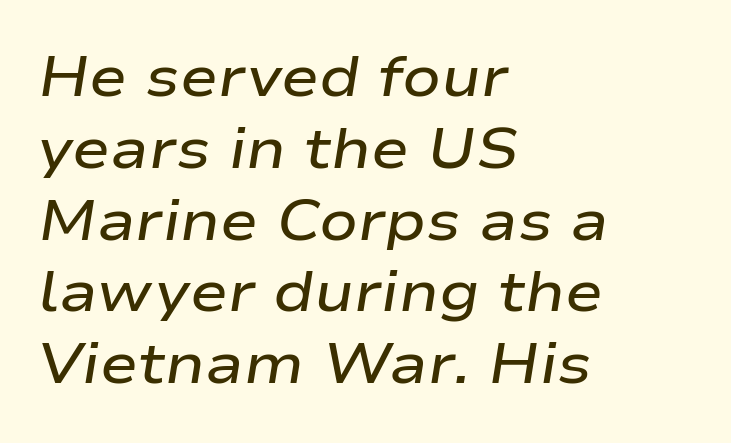
Q: Is the text bold? A: Semi-bold.
Q: Is the text italic (slanted)? A: Yes, it leans right by about 9 degrees.
Q: Is the text underlined? A: No.
Q: How is the paragraph aligned? A: Left-aligned.
Q: Is the spacing between letters normal or unusually wide? A: Normal.
Q: Is the spacing between lines tight, normal or loose? A: Normal.
Q: Width (condensed, normal, or wide)? A: Wide.
Q: Stroke contrast? A: Low.
Q: x-height? A: Medium.
Q: Monospaced? A: No.
